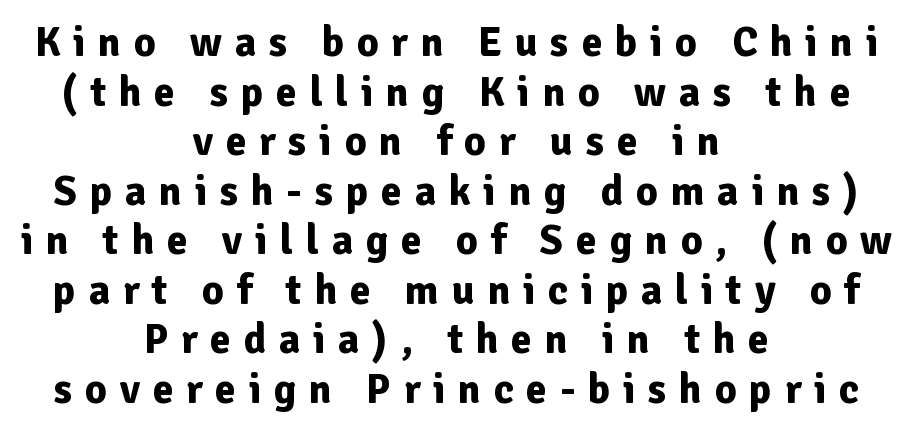
{"serif": "no", "italic": "no", "bold": "yes", "weight": "bold", "width": "normal", "stroke_contrast": "low", "x_height": "medium", "monospaced": "no", "underline": "no", "align": "center", "line_spacing_ratio": 1.18, "letter_spacing": "wide", "letter_spacing_em": 0.3, "glyph_px": 42}
